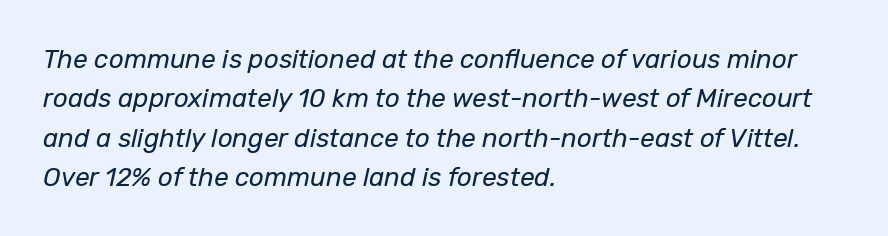
Bold? No — there's no thickening of the strokes. Is the type slanted? Yes — the strokes lean at a clear angle. The paragraph has a hard left edge and a soft right edge. The string is rendered with underlining switched off. The vertical gap from one line to the next is medium.
